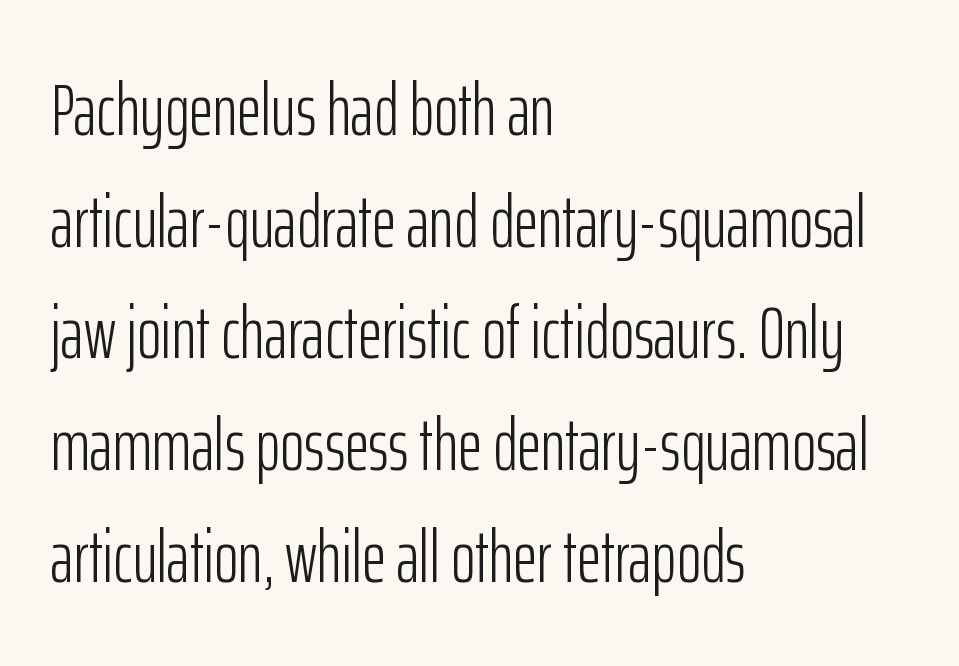
Q: Is the text bold? A: No.
Q: Is the text italic (slanted)? A: No, it is upright.
Q: Is the typeface a serif or a sans-serif typeface? A: Sans-serif.
Q: Is the text underlined? A: No.
Q: How is the paragraph aligned? A: Left-aligned.
Q: Is the spacing between letters normal or unusually wide? A: Normal.
Q: Is the spacing between lines tight, normal or loose? A: Normal.
Q: Width (condensed, normal, or wide)? A: Condensed.
Q: Stroke contrast? A: Low.
Q: x-height? A: Medium.
Q: Monospaced? A: No.
